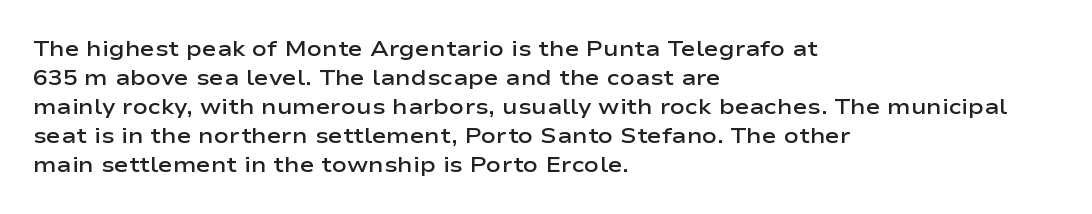
If you drew a ruler down the left edge, every line would touch it. The specimen reads as upright at a glance. The rendering uses a moderate line-height, typical for paragraphs. Has an underline been added? It has not. The line texture is even and compact thanks to regular tracking. Summary of weight: moderately heavy, a semibold.
